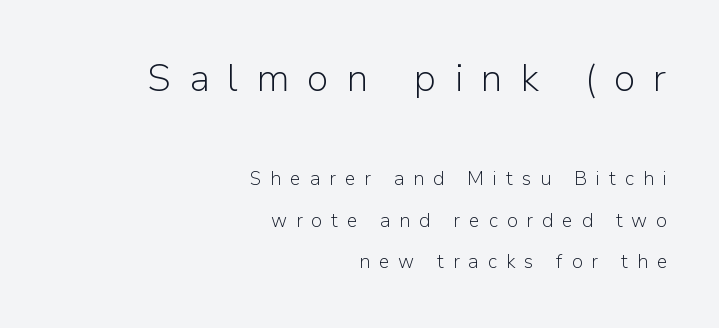
Summary of vertical rhythm: relaxed, with wide interline spacing. A sans-serif font was chosen for this passage. A bare baseline throughout the passage. The lettering stays uniformly vertical, giving the passage a roman look.
